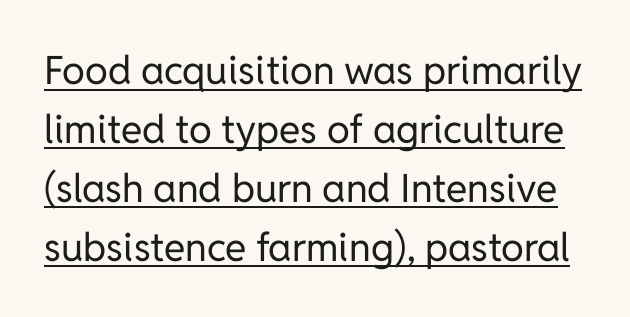
{"serif": "no", "italic": "no", "bold": "no", "weight": "regular", "width": "normal", "stroke_contrast": "low", "x_height": "medium", "monospaced": "no", "underline": "yes", "line_spacing": "normal", "line_spacing_ratio": 1.51, "letter_spacing": "normal", "letter_spacing_em": 0.0, "glyph_px": 39}
